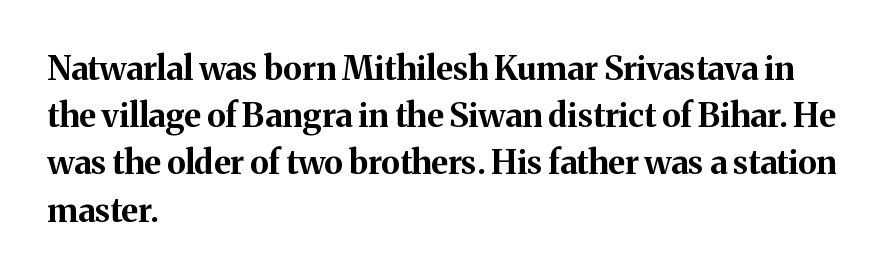
Q: Is the text bold? A: Yes.
Q: Is the text italic (slanted)? A: No, it is upright.
Q: Is the typeface a serif or a sans-serif typeface? A: Serif.
Q: Is the text underlined? A: No.
Q: How is the paragraph aligned? A: Left-aligned.
Q: Is the spacing between letters normal or unusually wide? A: Normal.
Q: Is the spacing between lines tight, normal or loose? A: Normal.
Q: Width (condensed, normal, or wide)? A: Normal.
Q: Stroke contrast? A: Medium.
Q: x-height? A: Medium.
Q: Monospaced? A: No.
